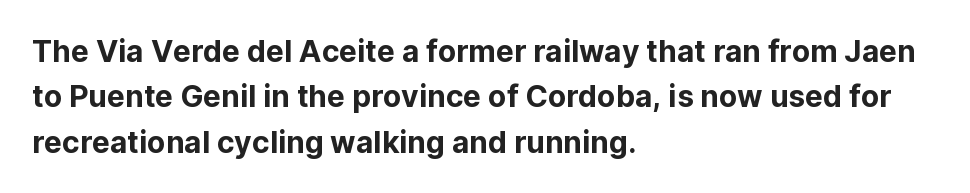
The image shows 30 px sans-serif type, upright; set left-aligned, normal line spacing (1.51x), normal letter spacing, not underlined; low stroke contrast and a medium x-height.
